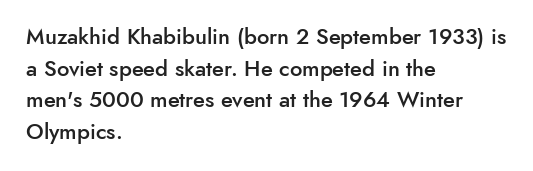
Q: Is the text bold? A: Semi-bold.
Q: Is the text italic (slanted)? A: No, it is upright.
Q: Is the text underlined? A: No.
Q: How is the paragraph aligned? A: Left-aligned.
Q: Is the spacing between letters normal or unusually wide? A: Normal.
Q: Is the spacing between lines tight, normal or loose? A: Normal.
